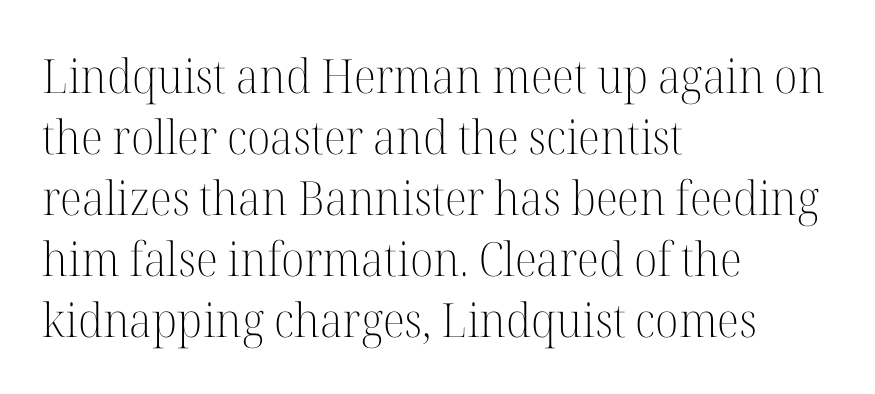
Clear beneath every line of the passage. Do the letters lean? They stand straight. If you drew a ruler down the left edge, every line would touch it. Summary of vertical rhythm: regular, with standard interline spacing. Each word holds together tightly as a unit, with standard inter-letter gaps.
